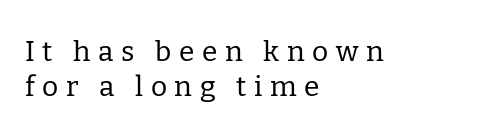
The compositor pushed each line to the left boundary. The typeface has the unassuming heft of standard copy or less. Each word looks stretched out because of the extra space between its letters. Notice how descenders clear the ascenders below comfortably — that's standard leading.
